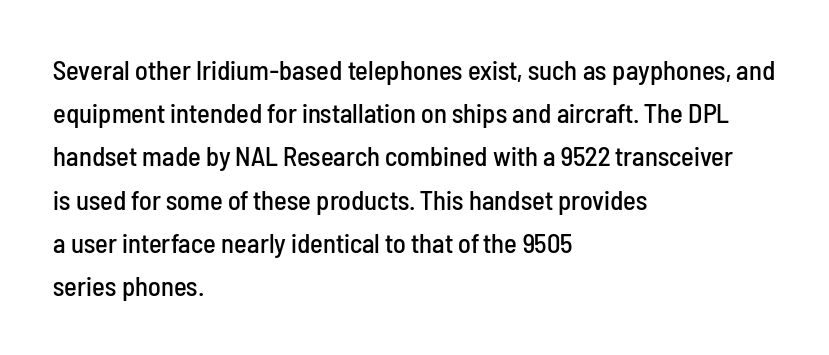
Q: Is the text italic (slanted)? A: No, it is upright.
Q: Is the text underlined? A: No.
Q: How is the paragraph aligned? A: Left-aligned.
Q: Is the spacing between letters normal or unusually wide? A: Normal.
Q: Is the spacing between lines tight, normal or loose? A: Normal.
